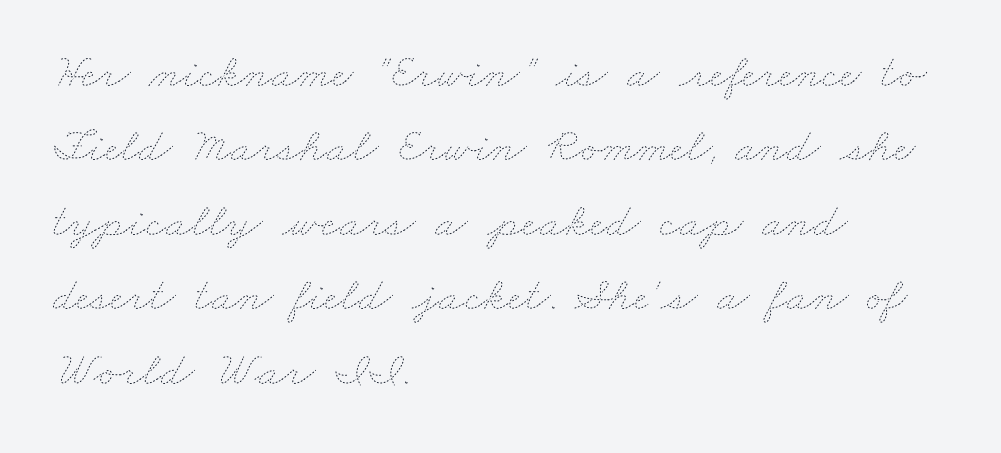
{"bold": "no", "weight": "thin", "width": "wide", "stroke_contrast": "low", "x_height": "small", "monospaced": "no", "underline": "no", "align": "left", "line_spacing": "normal", "line_spacing_ratio": 1.55, "letter_spacing": "normal", "letter_spacing_em": 0.0, "glyph_px": 48}
